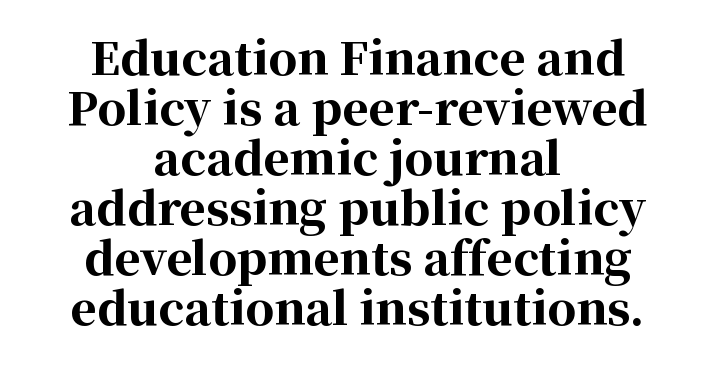
The image shows 45 px bold serif type, upright; set centered, tight line spacing (1.11x), normal letter spacing, not underlined; high stroke contrast and a medium x-height.
